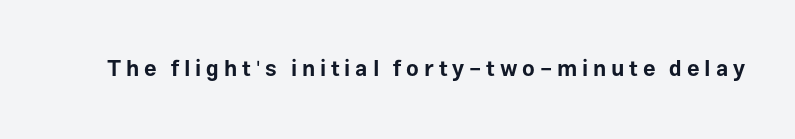
The image shows 22 px bold type, upright; set unusually wide letter spacing (+0.22 em), not underlined.
